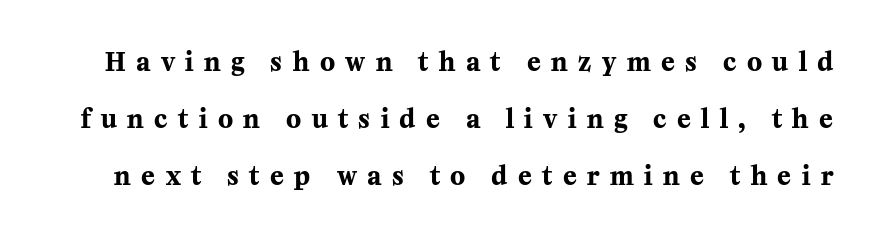
Bold? Absolutely — the strokes are thick and heavy. The baseline area is clear. This is roman type, the default non-slanted kind. The passage shown has open, widely tracked lettering throughout.
